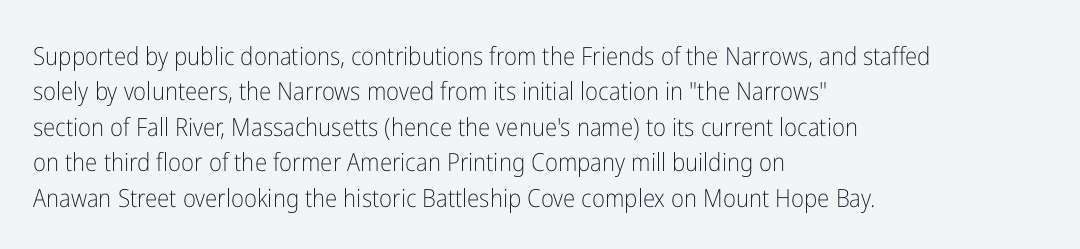
Q: Is the text bold? A: No.
Q: Is the text italic (slanted)? A: No, it is upright.
Q: Is the text underlined? A: No.
Q: How is the paragraph aligned? A: Left-aligned.
Q: Is the spacing between letters normal or unusually wide? A: Normal.
Q: Is the spacing between lines tight, normal or loose? A: Normal.
